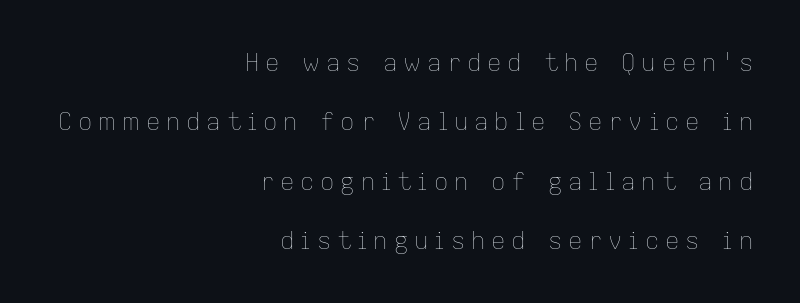
A typesetter would mark this as roman, not italic. The gap between lines stays unmarked. Letter spacing: wide. Caption: multi-line text, flush right, ragged left. Weight: not bold — regular or lighter. The vertical gap from one line to the next is large.
